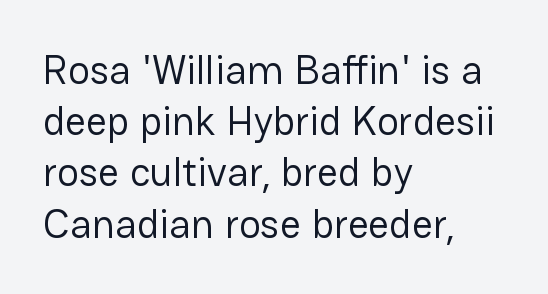
{"serif": "no", "italic": "no", "bold": "no", "weight": "regular", "width": "normal", "stroke_contrast": "low", "x_height": "medium", "monospaced": "no", "underline": "no", "align": "left", "line_spacing": "normal", "line_spacing_ratio": 1.25, "letter_spacing": "normal", "letter_spacing_em": 0.0, "glyph_px": 41}
